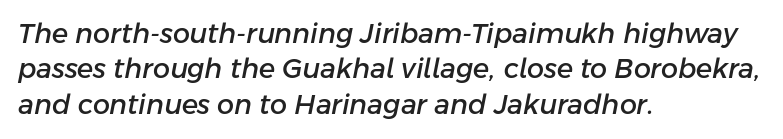
{"italic": "yes", "lean": "right", "slant_degrees": 11, "underline": "no", "align": "left", "line_spacing": "normal", "line_spacing_ratio": 1.31, "letter_spacing": "normal", "letter_spacing_em": 0.0, "glyph_px": 27}
